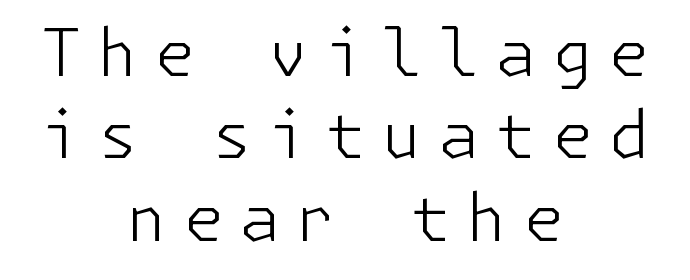
The strip under each line holds only bare page. A sans-serif font was chosen for this passage. A quiet, ordinary-to-light weight characterises the typeface. How would I describe the line gaps? Plain and ordinary. The lettering holds an erect, upright posture throughout. Where is the straight margin? There isn't one; the lines are centered.
